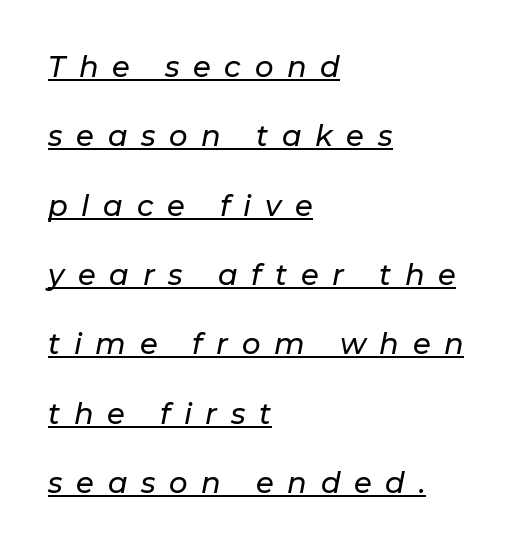
{"italic": "yes", "lean": "right", "slant_degrees": 11, "width": "normal", "stroke_contrast": "low", "x_height": "medium", "monospaced": "no", "underline": "yes", "align": "left", "line_spacing": "loose", "line_spacing_ratio": 2.39, "letter_spacing": "wide", "letter_spacing_em": 0.47, "glyph_px": 29}
